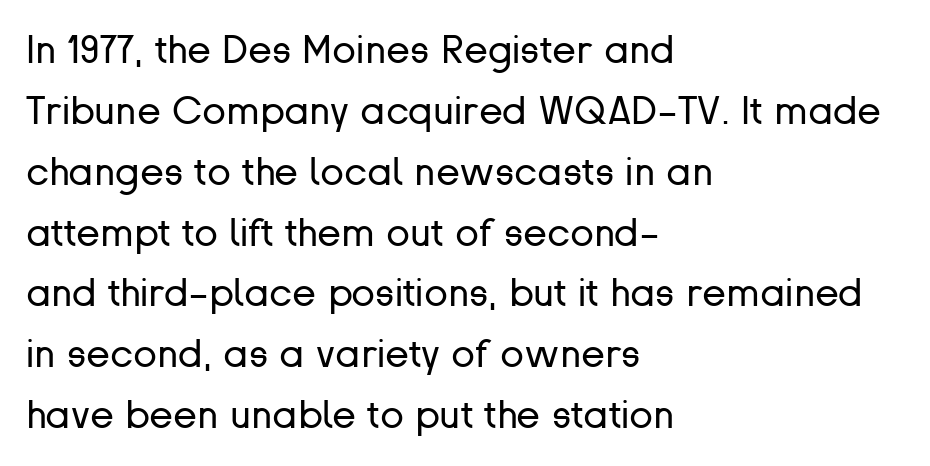
{"serif": "no", "italic": "no", "bold": "no", "weight": "regular", "width": "normal", "stroke_contrast": "low", "x_height": "medium", "monospaced": "no", "underline": "no", "align": "left", "line_spacing": "normal", "line_spacing_ratio": 1.56, "letter_spacing": "normal", "letter_spacing_em": 0.0, "glyph_px": 39}
